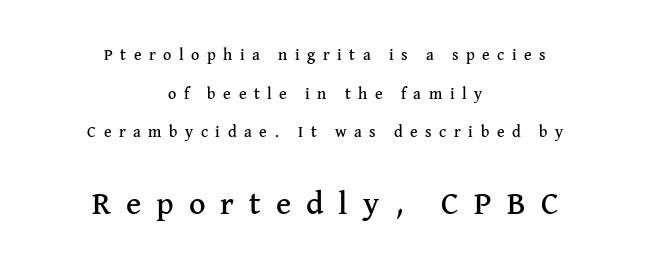
{"serif": "yes", "italic": "no", "width": "normal", "stroke_contrast": "medium", "x_height": "medium", "monospaced": "no", "underline": "no", "align": "center", "line_spacing": "loose", "line_spacing_ratio": 2.42, "letter_spacing": "wide", "letter_spacing_em": 0.47, "larger_block": "second", "size_ratio": 2.0, "glyph_px": 32}
